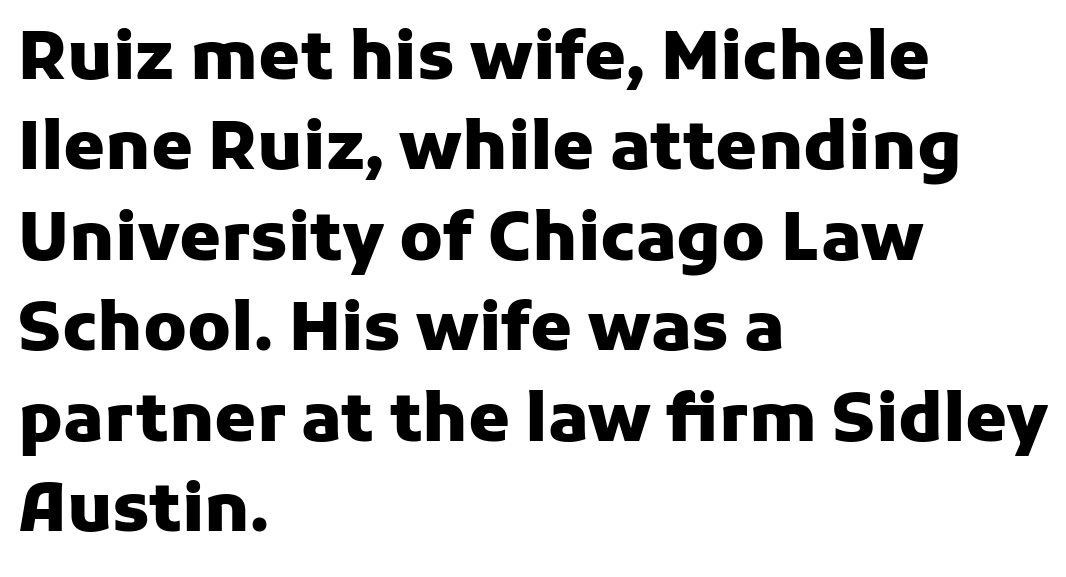
{"serif": "no", "italic": "no", "bold": "yes", "weight": "heavy", "width": "normal", "stroke_contrast": "low", "x_height": "medium", "monospaced": "no", "underline": "no", "align": "left", "line_spacing": "normal", "line_spacing_ratio": 1.35, "letter_spacing": "normal", "letter_spacing_em": 0.0, "glyph_px": 67}
